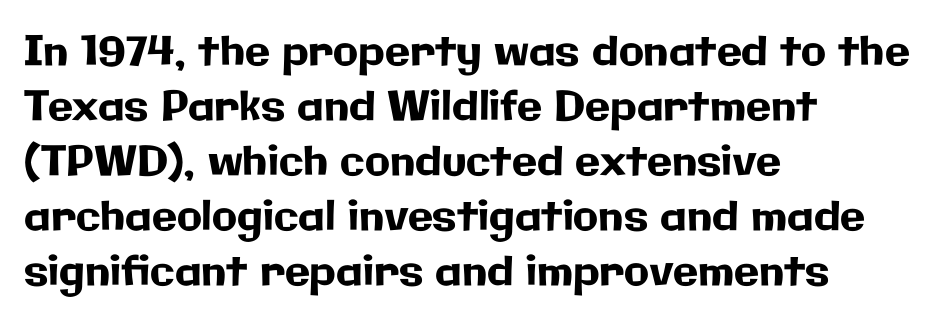
The image shows 41 px sans-serif type, upright; set left-aligned, normal line spacing (1.34x), normal letter spacing, not underlined; low stroke contrast and a medium x-height.
